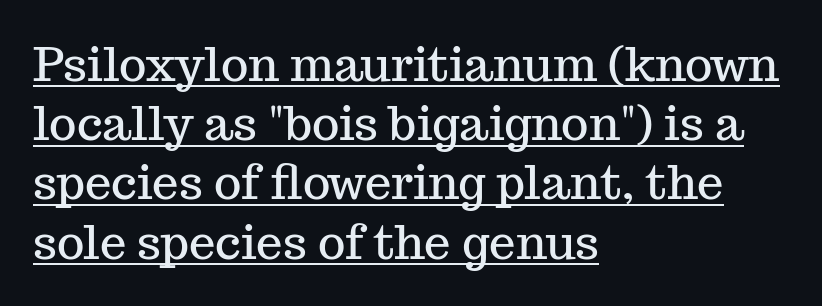
Q: Is the text italic (slanted)? A: No, it is upright.
Q: Is the typeface a serif or a sans-serif typeface? A: Serif.
Q: Is the text underlined? A: Yes.
Q: How is the paragraph aligned? A: Left-aligned.
Q: Is the spacing between letters normal or unusually wide? A: Normal.
Q: Is the spacing between lines tight, normal or loose? A: Normal.
Q: Width (condensed, normal, or wide)? A: Normal.
Q: Stroke contrast? A: Medium.
Q: x-height? A: Medium.
Q: Monospaced? A: No.
